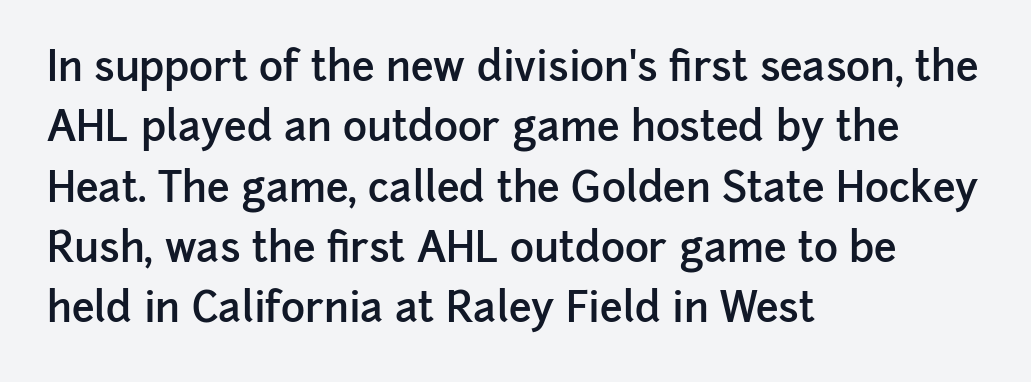
Every letter is mildly thick-stroked: semibold rather than bold. Every character sits straight up, as roman type does. This sample is left-justified, so line endings fall wherever the words run out. Think of a printed novel: that variable character pitch is what you see here. Honestly, there is no underline to notice here at all. This block has exactly the height ordinary leading produces.
